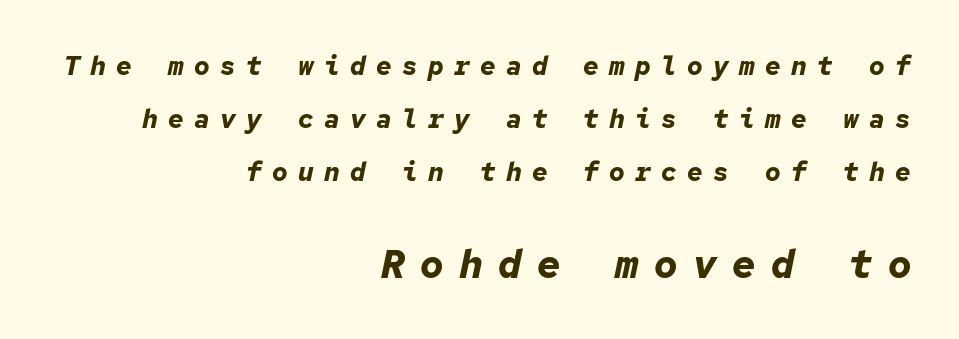
{"italic": "yes", "lean": "right", "slant_degrees": 12, "bold": "yes", "weight": "bold", "width": "normal", "stroke_contrast": "low", "x_height": "medium", "monospaced": "yes", "underline": "no", "align": "right", "line_spacing": "loose", "line_spacing_ratio": 2.04, "letter_spacing": "wide", "letter_spacing_em": 0.4, "larger_block": "second", "size_ratio": 1.5, "glyph_px": 39}
